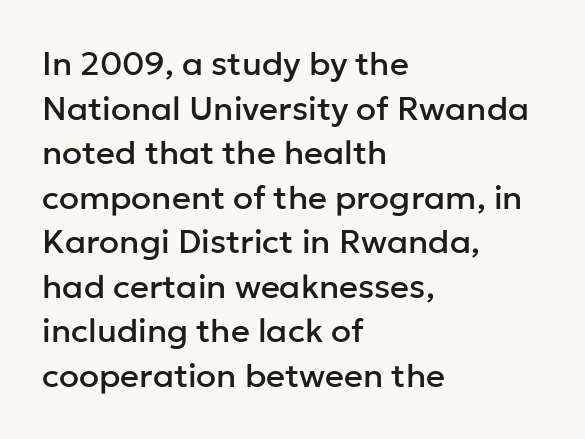
Descenders are the only things crossing below the line. These lines sit exactly where default settings would place them. Check where the strokes stop: nothing finishes them off — pure sans. Reading down the block, your eye returns to a fixed left position each line. This is roman type, the default non-slanted kind. Caption: standard tracking, unaltered.
